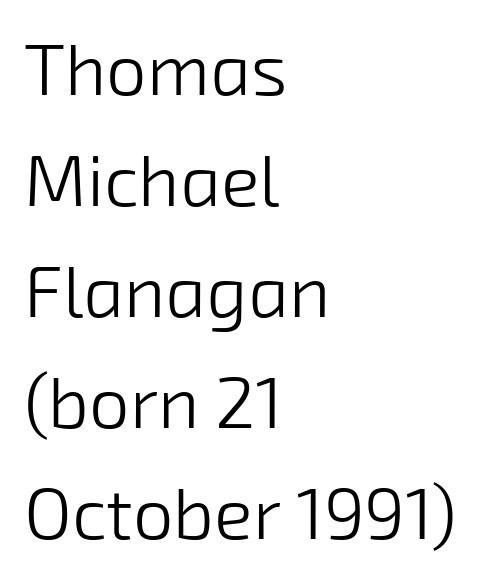
{"serif": "no", "bold": "no", "weight": "light", "width": "normal", "stroke_contrast": "low", "x_height": "medium", "monospaced": "no", "underline": "no", "align": "left", "line_spacing": "normal", "line_spacing_ratio": 1.54, "letter_spacing": "normal", "letter_spacing_em": 0.0, "glyph_px": 72}
